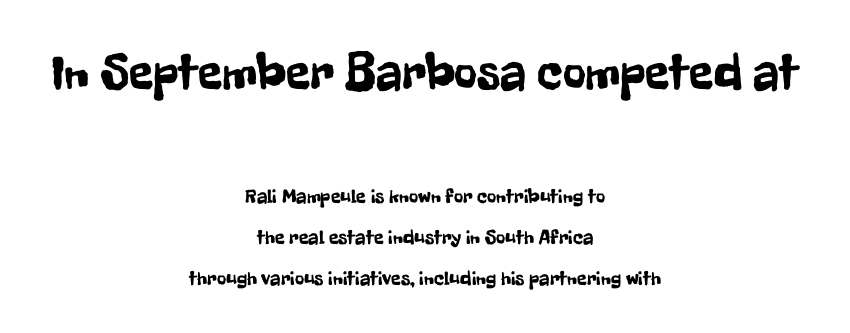
The image shows 50 px condensed sans-serif type, upright; set centered, loose line spacing (2.06x), normal letter spacing, not underlined; the first (top) block is 2.5x larger; low stroke contrast and a medium x-height.
